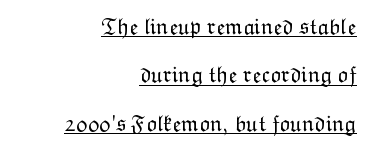
{"italic": "no", "bold": "no", "underline": "yes", "align": "right", "line_spacing": "loose", "line_spacing_ratio": 2.1, "letter_spacing": "normal", "letter_spacing_em": 0.0, "glyph_px": 23}
